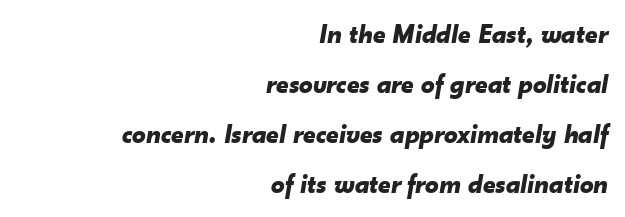
Q: Is the text bold? A: Yes.
Q: Is the text italic (slanted)? A: Yes, it leans right by about 10 degrees.
Q: Is the text underlined? A: No.
Q: How is the paragraph aligned? A: Right-aligned.
Q: Is the spacing between letters normal or unusually wide? A: Normal.
